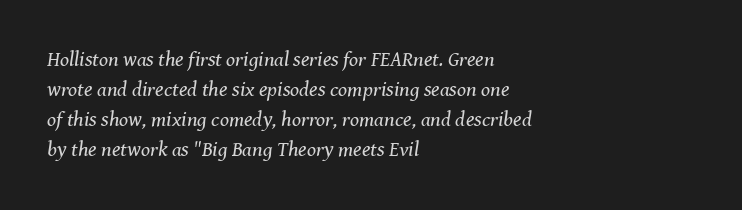
The image shows 21 px text type, italic (leaning right); set left-aligned, normal line spacing (1.43x), normal letter spacing, not underlined.
